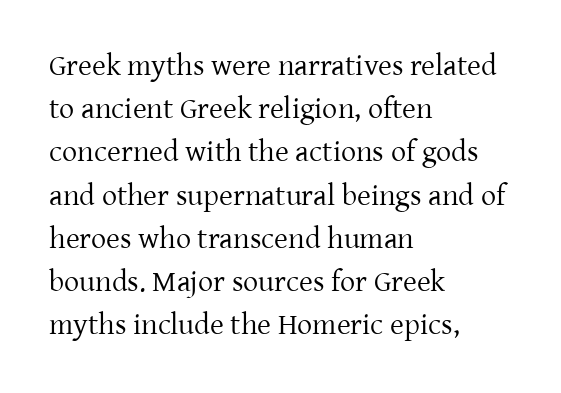
The image shows 30 px regular-weight serif type, upright; set left-aligned, normal line spacing (1.44x), normal letter spacing, not underlined; low stroke contrast and a medium x-height.
